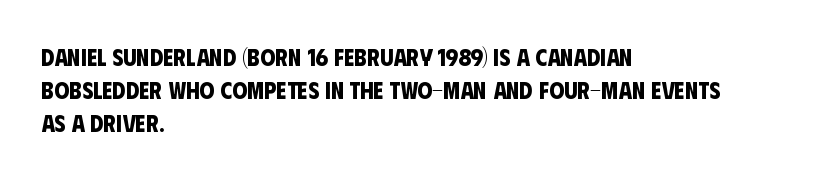
Short note: letters normally spaced. Interline gaps are of average width in this sample. Weight check: bold — yes, fully. Descenders are the only things crossing below the line.
